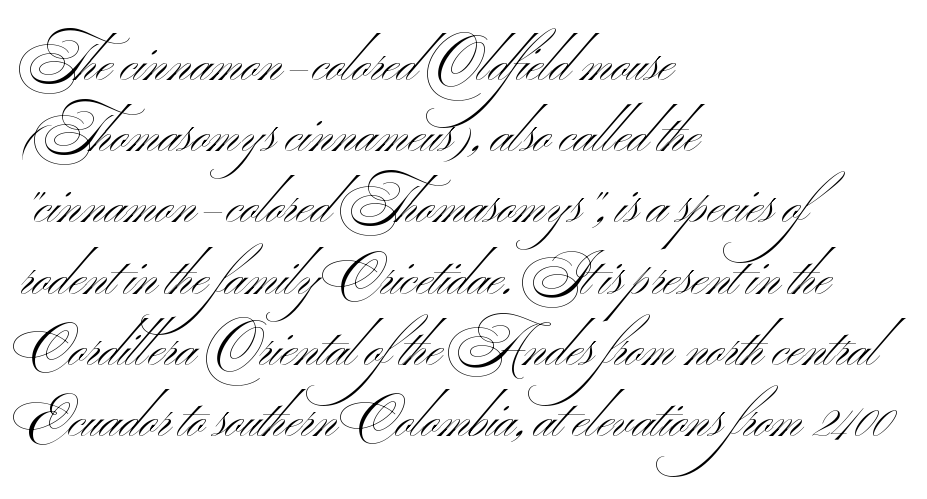
{"serif": "no", "bold": "no", "weight": "light", "width": "wide", "stroke_contrast": "medium", "x_height": "small", "monospaced": "no", "underline": "no", "align": "left", "line_spacing": "normal", "line_spacing_ratio": 1.37, "letter_spacing": "normal", "letter_spacing_em": 0.0, "glyph_px": 52}
